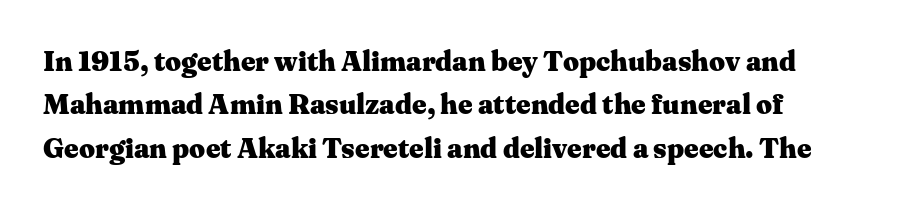
The image shows 28 px heavy, wide serif type, upright; set left-aligned, normal line spacing (1.55x), normal letter spacing, not underlined; medium stroke contrast and a medium x-height.
